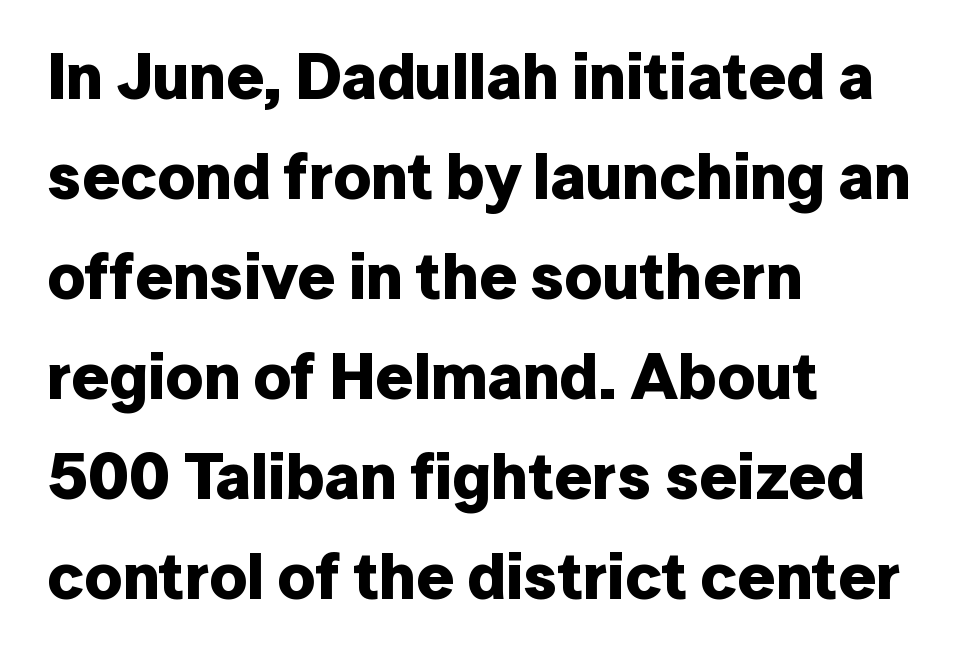
The image shows 65 px bold sans-serif type, upright; set left-aligned, normal line spacing (1.54x), normal letter spacing, not underlined; low stroke contrast and a medium x-height.
